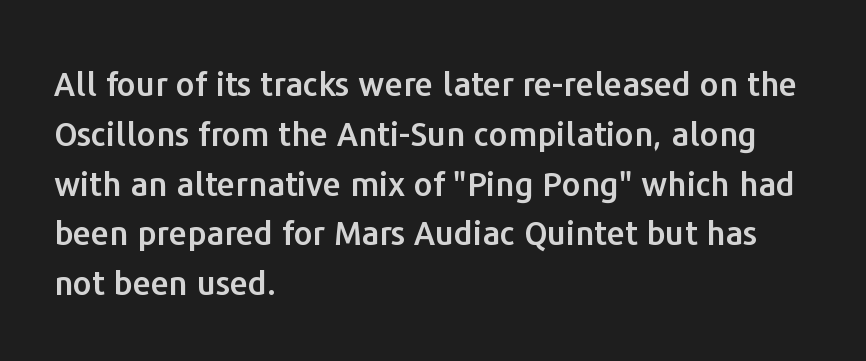
Proportional: the letters do not fall into vertical columns. A typesetter would call this leading conventional body-copy spacing. Underlining? Definitely not there. Designer's note — italics off, roman on. A classic flush-left, rag-right setting is used for this passage. What stands out about the letter spacing? Nothing — it is the standard amount.
